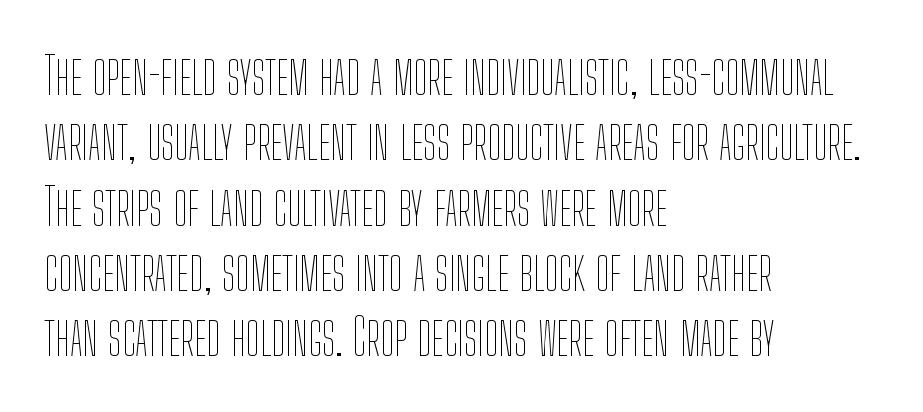
The image shows 51 px thin, condensed type, upright; set left-aligned, normal line spacing (1.28x), normal letter spacing, not underlined; low stroke contrast and a medium x-height.
